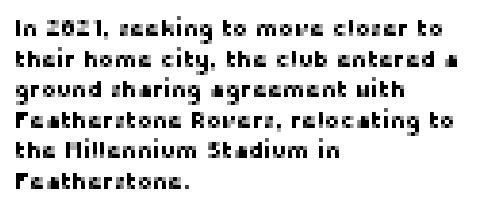
{"italic": "no", "underline": "no", "align": "left", "line_spacing": "normal", "line_spacing_ratio": 1.33, "letter_spacing": "normal", "letter_spacing_em": 0.0, "glyph_px": 23}
